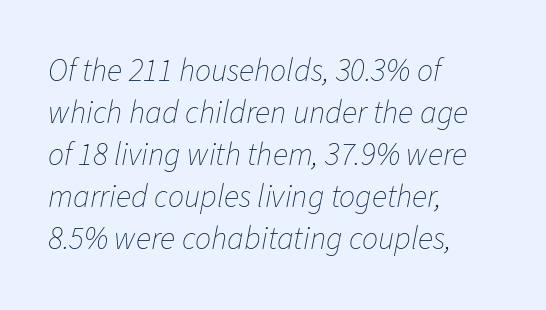
The image shows 32 px thin type, italic (leaning right); set left-aligned, normal line spacing (1.31x), normal letter spacing, not underlined; low stroke contrast and a medium x-height.
